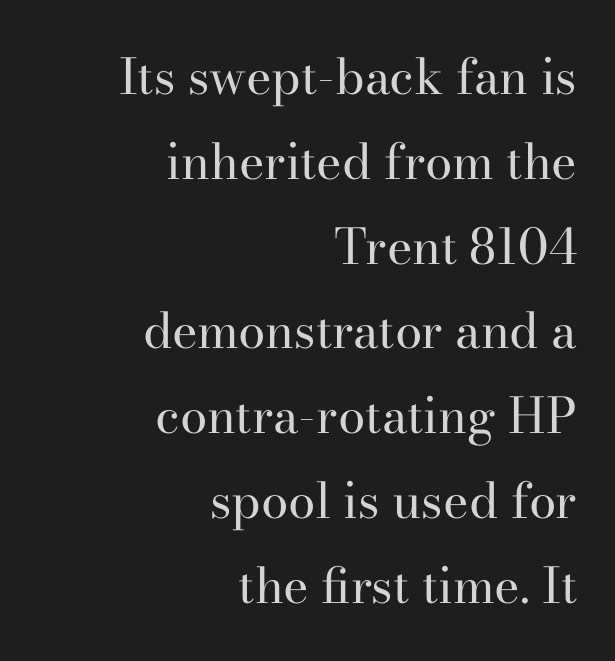
{"serif": "yes", "italic": "no", "bold": "no", "weight": "regular", "width": "normal", "stroke_contrast": "high", "x_height": "small", "monospaced": "no", "underline": "no", "align": "right", "line_spacing_ratio": 1.73, "letter_spacing": "normal", "letter_spacing_em": 0.0, "glyph_px": 49}
